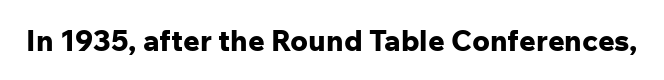
{"serif": "no", "italic": "no", "bold": "yes", "weight": "bold", "width": "normal", "stroke_contrast": "low", "x_height": "medium", "monospaced": "no", "underline": "no", "letter_spacing": "normal", "letter_spacing_em": 0.0, "glyph_px": 29}
